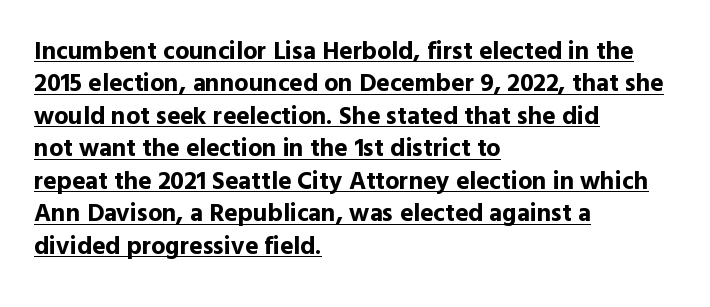
Q: Is the text bold? A: Yes.
Q: Is the text italic (slanted)? A: No, it is upright.
Q: Is the text underlined? A: Yes.
Q: How is the paragraph aligned? A: Left-aligned.
Q: Is the spacing between letters normal or unusually wide? A: Normal.
Q: Is the spacing between lines tight, normal or loose? A: Normal.
